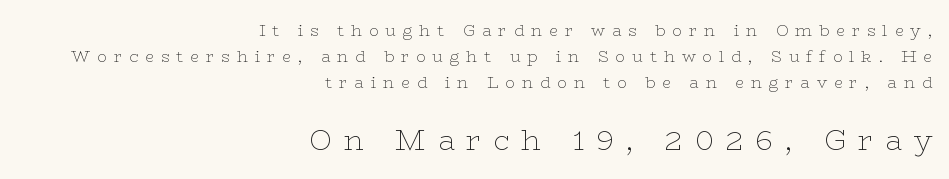
Q: Is the text bold? A: No.
Q: Is the text italic (slanted)? A: No, it is upright.
Q: Is the typeface a serif or a sans-serif typeface? A: Serif.
Q: Is the text underlined? A: No.
Q: How is the paragraph aligned? A: Right-aligned.
Q: Is the spacing between letters normal or unusually wide? A: Unusually wide.
Q: Is the spacing between lines tight, normal or loose? A: Normal.
Q: Which block of text is set in a larger size, the first (top) or the second (bottom)? A: The second (bottom) one.
Q: Width (condensed, normal, or wide)? A: Wide.
Q: Stroke contrast? A: Low.
Q: x-height? A: Medium.
Q: Monospaced? A: No.
